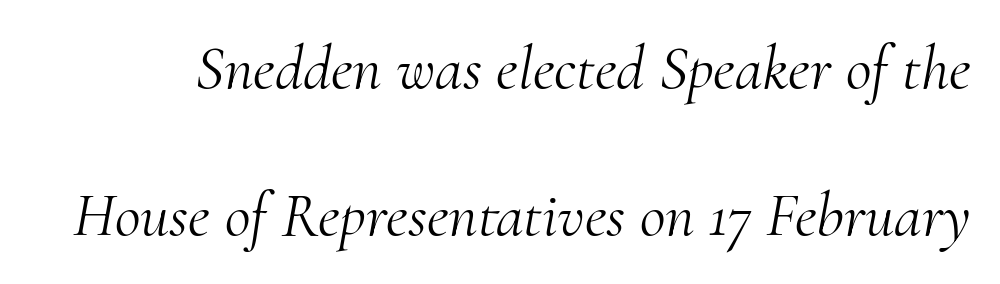
{"serif": "yes", "italic": "yes", "lean": "right", "slant_degrees": 10, "bold": "no", "weight": "light", "width": "normal", "stroke_contrast": "medium", "x_height": "small", "monospaced": "no", "underline": "no", "line_spacing": "loose", "line_spacing_ratio": 2.34, "letter_spacing": "normal", "letter_spacing_em": 0.0, "glyph_px": 63}
